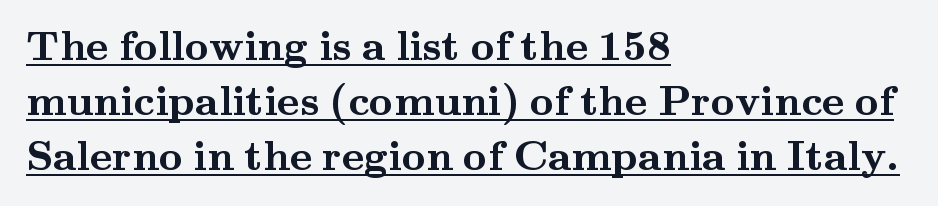
These lines are set flush left with a ragged right edge. A full-strength bold gives these letters their thick strokes. Is this a fixed-width face? No — the glyphs have proportional, varying widths. The block of text has a typical density, with ordinary space between rows. Posture: straight, roman, zero tilt. Beneath each row of characters lies a ruled line.
